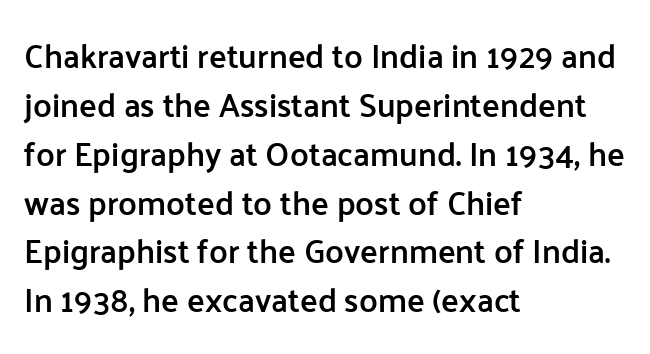
{"serif": "no", "italic": "no", "bold": "semi", "weight": "semibold", "width": "normal", "stroke_contrast": "low", "x_height": "medium", "monospaced": "no", "underline": "no", "align": "left", "line_spacing": "normal", "line_spacing_ratio": 1.48, "letter_spacing": "normal", "letter_spacing_em": 0.0, "glyph_px": 33}
